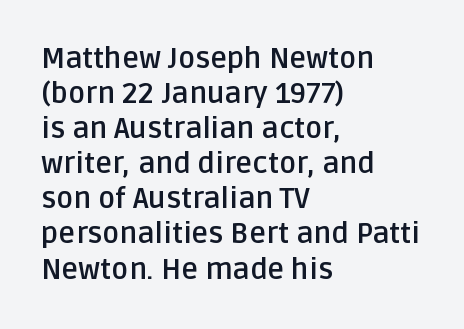
The image shows 29 px semibold sans-serif type, upright; set left-aligned, line spacing 1.21x, normal letter spacing, not underlined; low stroke contrast and a large x-height.
